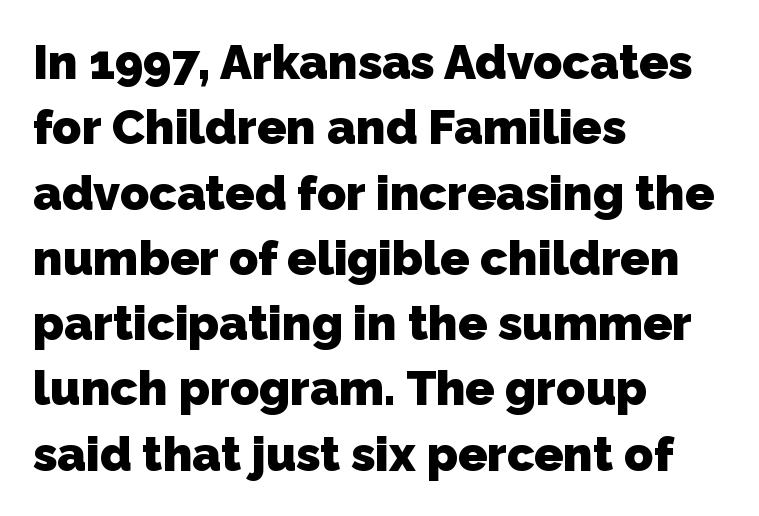
Q: Is the text bold? A: Yes.
Q: Is the typeface a serif or a sans-serif typeface? A: Sans-serif.
Q: Is the text underlined? A: No.
Q: How is the paragraph aligned? A: Left-aligned.
Q: Is the spacing between letters normal or unusually wide? A: Normal.
Q: Is the spacing between lines tight, normal or loose? A: Normal.
Q: Width (condensed, normal, or wide)? A: Normal.
Q: Stroke contrast? A: Low.
Q: x-height? A: Medium.
Q: Monospaced? A: No.
